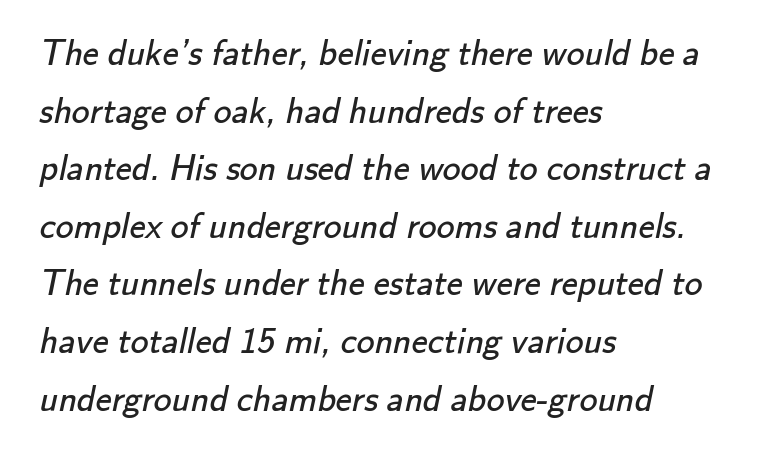
The image shows 36 px regular-weight sans-serif type; set left-aligned, normal line spacing (1.6x), normal letter spacing, not underlined; low stroke contrast and a small x-height.
